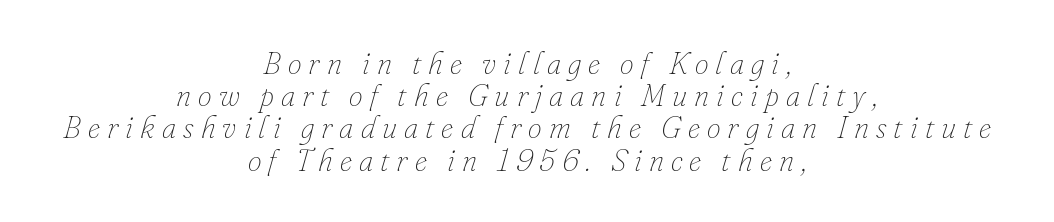
Q: Is the text bold? A: No.
Q: Is the text italic (slanted)? A: Yes, it leans right by about 16 degrees.
Q: Is the text underlined? A: No.
Q: How is the paragraph aligned? A: Centered.
Q: Is the spacing between letters normal or unusually wide? A: Unusually wide.
Q: Is the spacing between lines tight, normal or loose? A: Tight.
Q: Width (condensed, normal, or wide)? A: Normal.
Q: Stroke contrast? A: Low.
Q: x-height? A: Small.
Q: Monospaced? A: No.
